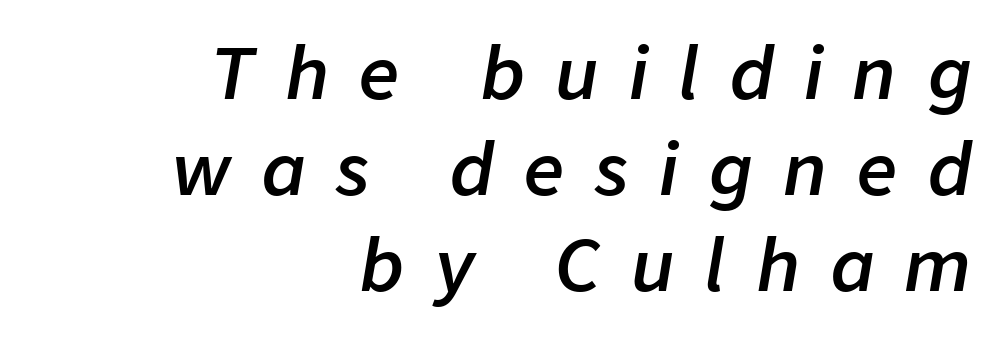
Q: Is the text bold? A: Semi-bold.
Q: Is the text italic (slanted)? A: Yes, it leans right by about 9 degrees.
Q: Is the text underlined? A: No.
Q: How is the paragraph aligned? A: Right-aligned.
Q: Is the spacing between letters normal or unusually wide? A: Unusually wide.
Q: Is the spacing between lines tight, normal or loose? A: Normal.
Q: Width (condensed, normal, or wide)? A: Normal.
Q: Stroke contrast? A: Low.
Q: x-height? A: Medium.
Q: Monospaced? A: No.
